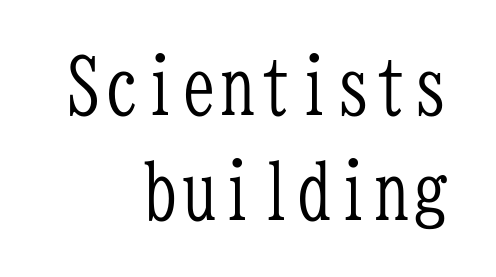
Q: Is the text bold? A: No.
Q: Is the text italic (slanted)? A: No, it is upright.
Q: Is the typeface a serif or a sans-serif typeface? A: Serif.
Q: Is the text underlined? A: No.
Q: How is the paragraph aligned? A: Right-aligned.
Q: Is the spacing between letters normal or unusually wide? A: Normal.
Q: Is the spacing between lines tight, normal or loose? A: Normal.
Q: Width (condensed, normal, or wide)? A: Condensed.
Q: Stroke contrast? A: Low.
Q: x-height? A: Medium.
Q: Monospaced? A: Yes.
